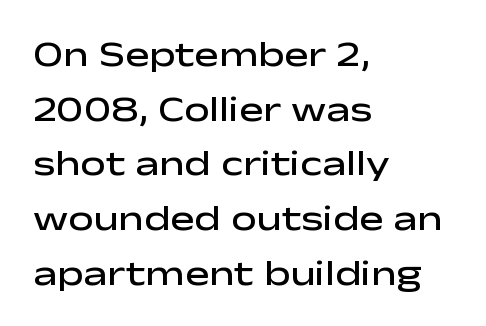
{"serif": "no", "italic": "no", "bold": "semi", "weight": "semibold", "width": "wide", "stroke_contrast": "low", "x_height": "medium", "monospaced": "no", "underline": "no", "align": "left", "line_spacing": "normal", "line_spacing_ratio": 1.52, "letter_spacing": "normal", "letter_spacing_em": 0.0, "glyph_px": 36}
